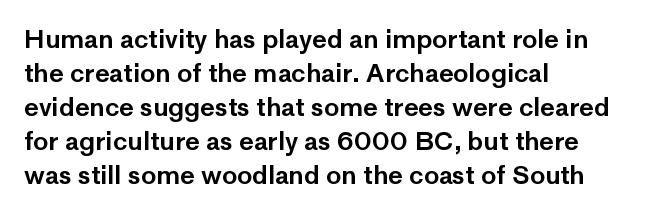
These lines were composed using upright roman letters. Line beginnings align vertically; line endings do not. Quick note: underline off. Nobody touched the tracking dial on this one. Leading matches the norm, producing a regular column.
